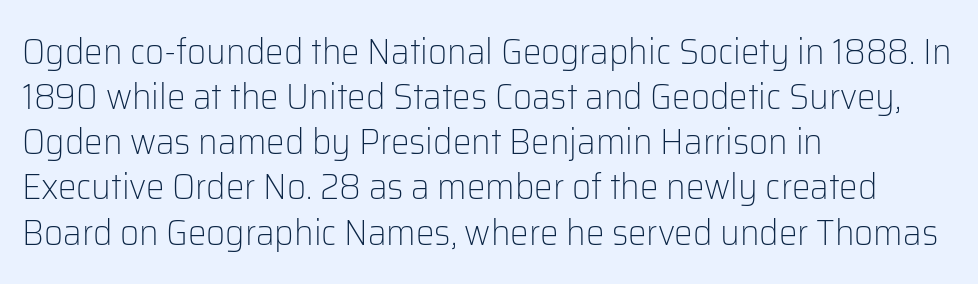
The image shows 37 px light sans-serif type, upright; set left-aligned, line spacing 1.22x, normal letter spacing, not underlined; low stroke contrast and a medium x-height.
